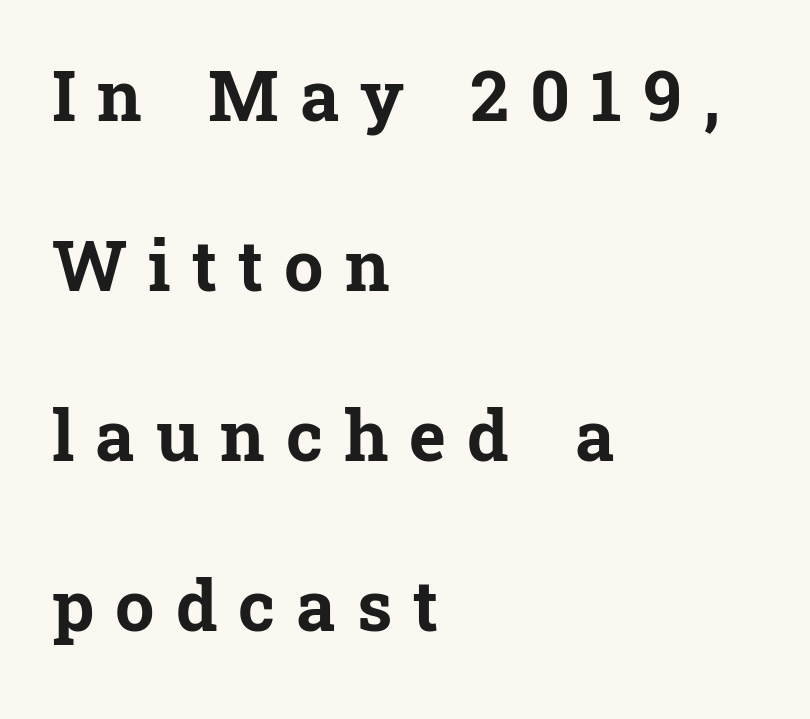
Q: Is the text bold? A: Yes.
Q: Is the text italic (slanted)? A: No, it is upright.
Q: Is the typeface a serif or a sans-serif typeface? A: Serif.
Q: Is the text underlined? A: No.
Q: How is the paragraph aligned? A: Left-aligned.
Q: Is the spacing between letters normal or unusually wide? A: Unusually wide.
Q: Is the spacing between lines tight, normal or loose? A: Loose.
Q: Width (condensed, normal, or wide)? A: Normal.
Q: Stroke contrast? A: Low.
Q: x-height? A: Medium.
Q: Monospaced? A: No.
